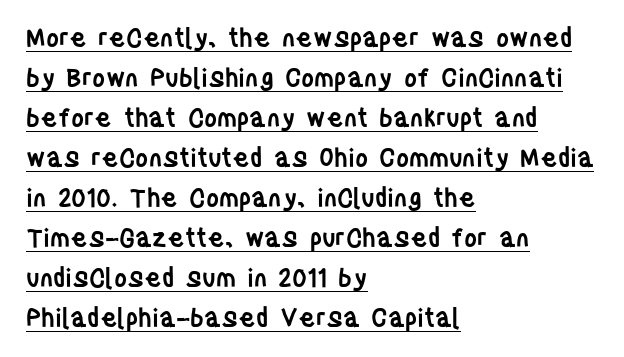
Q: Is the text bold? A: Semi-bold.
Q: Is the text italic (slanted)? A: No, it is upright.
Q: Is the text underlined? A: Yes.
Q: How is the paragraph aligned? A: Left-aligned.
Q: Is the spacing between letters normal or unusually wide? A: Normal.
Q: Is the spacing between lines tight, normal or loose? A: Normal.
